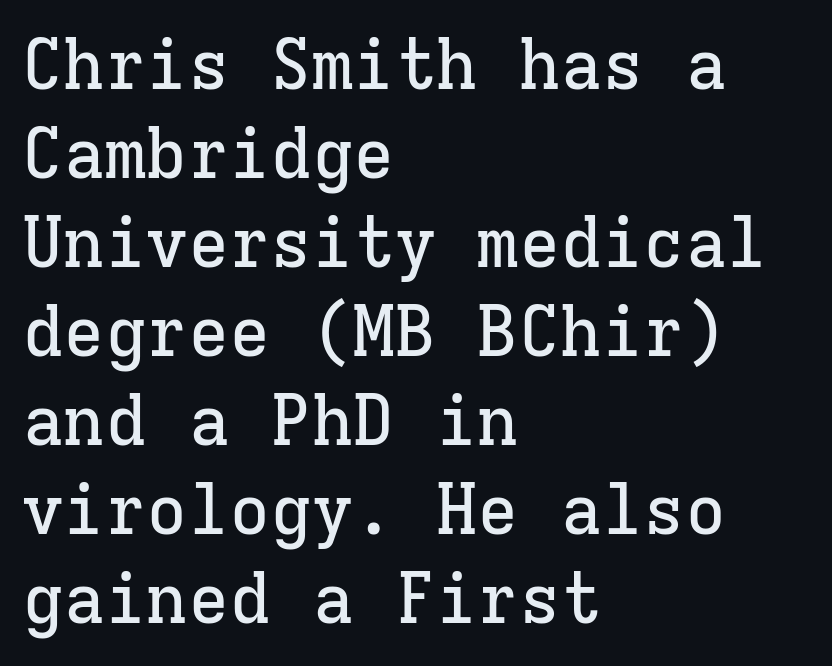
The image shows 69 px serif type, upright, monospaced; set left-aligned, normal line spacing (1.29x), normal letter spacing, not underlined; low stroke contrast and a medium x-height.
